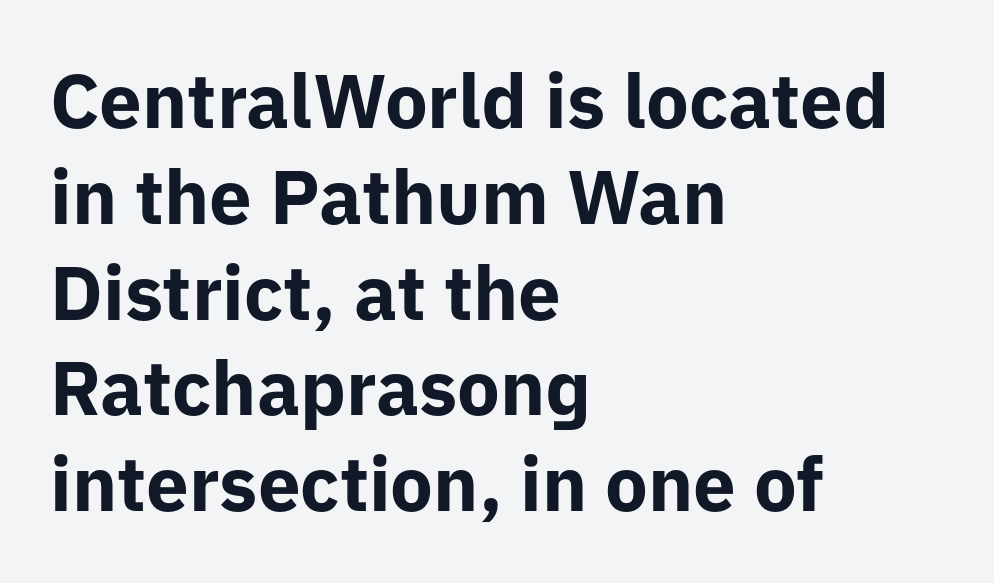
Stroke terminals: plain, sans-serif. Vertical spacing — default. The letterforms sit shoulder to shoulder at normal distance. You can tell it's not italic because the verticals are truly vertical.
